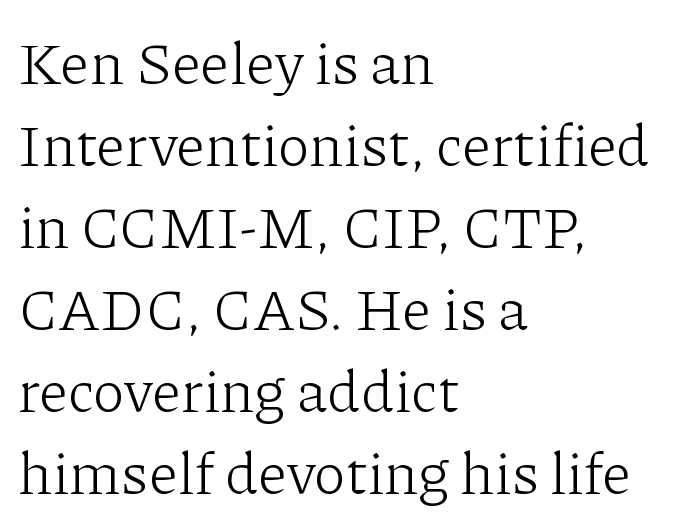
The image shows 59 px light serif type, upright; set left-aligned, normal line spacing (1.39x), normal letter spacing, not underlined; low stroke contrast and a medium x-height.
